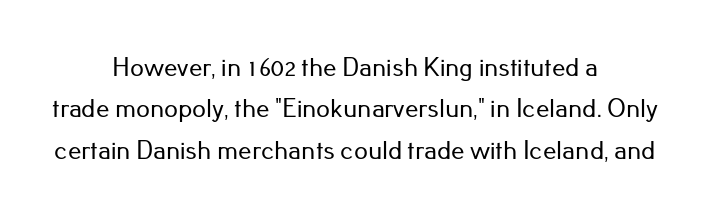
The letters stand straight up with perfectly vertical stems. The words here are not underlined. The whitespace from short lines is split evenly between both sides. The passage shown has conventional tracking throughout. In terms of leading, this rendering sits right in the middle.
